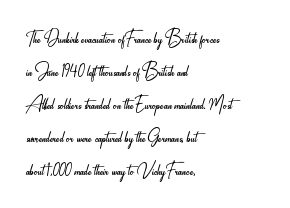
The image shows 23 px text type; set left-aligned, normal line spacing (1.43x), normal letter spacing, not underlined.
